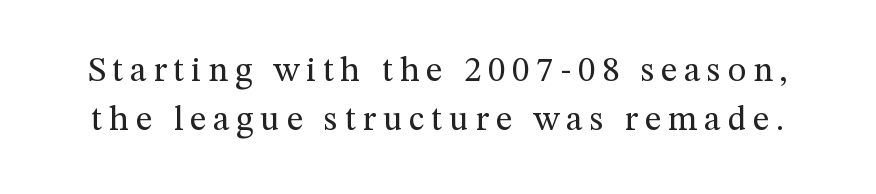
I'd call this a serif setting — the letters wear small feet. Does the leading feel generous? No, just average. The baseline area is clear. Think standard paragraph weight, or any step lighter than that. Do the characters align in a grid? No, the font is proportional. The font's upright variant was chosen for this text.
